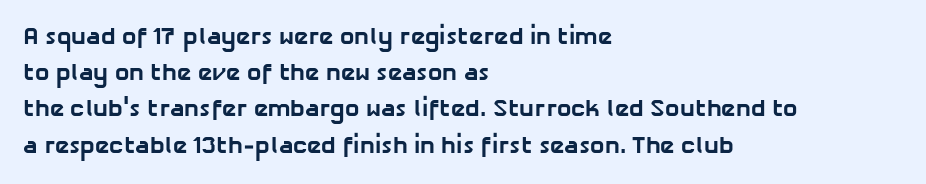
The image shows 24 px bold type; set left-aligned, normal line spacing (1.51x), normal letter spacing, not underlined.
